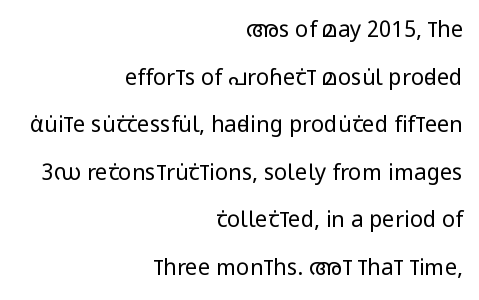
{"italic": "no", "bold": "no", "underline": "no", "align": "right", "line_spacing": "loose", "line_spacing_ratio": 2.16, "letter_spacing": "normal", "letter_spacing_em": 0.0, "glyph_px": 22}
